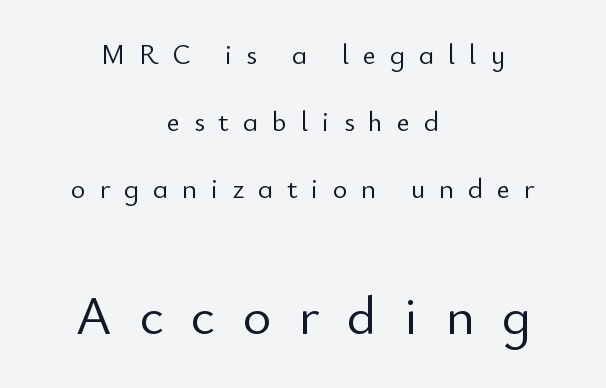
The image shows 55 px light sans-serif type, upright; set centered, loose line spacing (2.39x), unusually wide letter spacing (+0.5 em), not underlined; the second (bottom) block is 1.96x larger; low stroke contrast and a small x-height.
